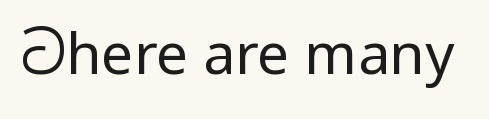
Q: Is the text bold? A: No.
Q: Is the text italic (slanted)? A: No, it is upright.
Q: Is the typeface a serif or a sans-serif typeface? A: Sans-serif.
Q: Is the text underlined? A: No.
Q: Is the spacing between letters normal or unusually wide? A: Normal.
Q: Width (condensed, normal, or wide)? A: Condensed.
Q: Stroke contrast? A: Low.
Q: x-height? A: Large.
Q: Monospaced? A: No.
